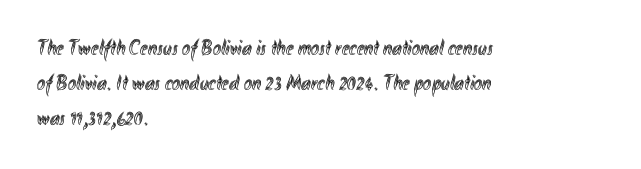
Q: Is the text italic (slanted)? A: Yes.
Q: Is the text underlined? A: No.
Q: How is the paragraph aligned? A: Left-aligned.
Q: Is the spacing between letters normal or unusually wide? A: Normal.
Q: Is the spacing between lines tight, normal or loose? A: Normal.
